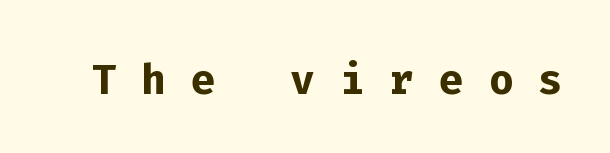
Italic? Not at all — the glyphs are vertical. Tracking value appears strongly positive — letters spread wide. Here the designer chose a console-style face with uniform glyph widths. The rendering shows plain stroke endings on the letterforms — a sans-serif design. The words here are not underlined. Strong, thick strokes mark this as bold type.
